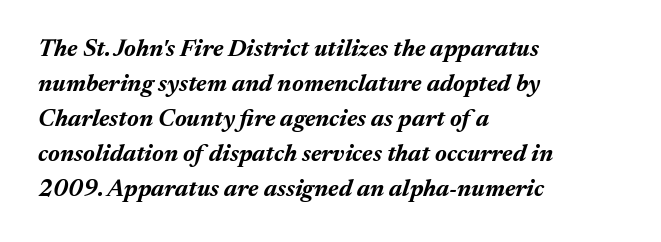
Q: Is the text bold? A: Yes.
Q: Is the text italic (slanted)? A: Yes, it leans right by about 17 degrees.
Q: Is the text underlined? A: No.
Q: How is the paragraph aligned? A: Left-aligned.
Q: Is the spacing between letters normal or unusually wide? A: Normal.
Q: Is the spacing between lines tight, normal or loose? A: Normal.
